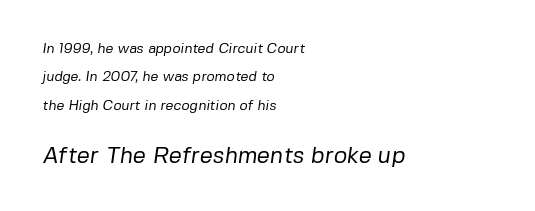
Q: Is the text bold? A: No.
Q: Is the text underlined? A: No.
Q: How is the paragraph aligned? A: Left-aligned.
Q: Is the spacing between letters normal or unusually wide? A: Normal.
Q: Is the spacing between lines tight, normal or loose? A: Loose.
Q: Which block of text is set in a larger size, the first (top) or the second (bottom)? A: The second (bottom) one.
